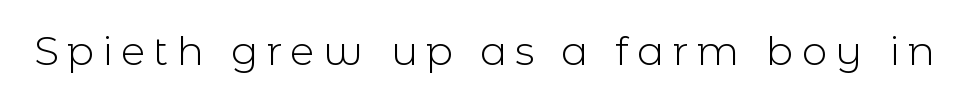
{"serif": "no", "italic": "no", "bold": "no", "weight": "light", "width": "normal", "x_height": "medium", "monospaced": "no", "underline": "no", "letter_spacing": "wide", "letter_spacing_em": 0.21, "glyph_px": 40}
